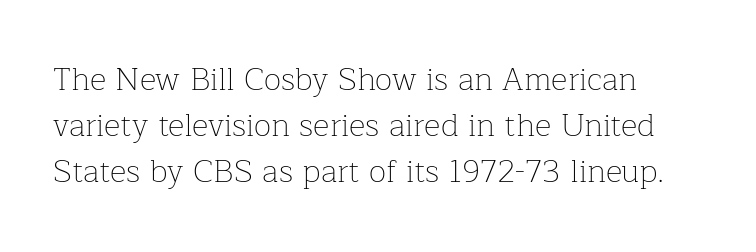
{"serif": "yes", "italic": "no", "bold": "no", "weight": "thin", "width": "normal", "stroke_contrast": "low", "x_height": "medium", "monospaced": "no", "underline": "no", "align": "left", "line_spacing": "normal", "line_spacing_ratio": 1.44, "letter_spacing": "normal", "letter_spacing_em": 0.0, "glyph_px": 32}
